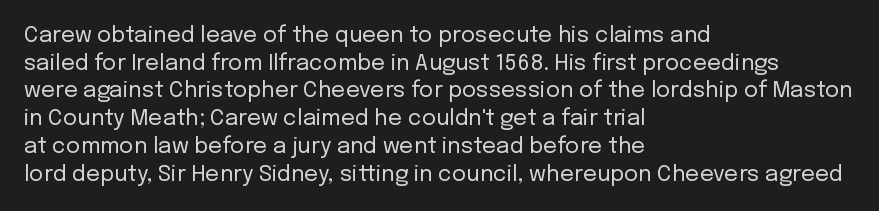
The image shows 22 px text type, upright; set left-aligned, normal line spacing (1.26x), normal letter spacing, not underlined.
